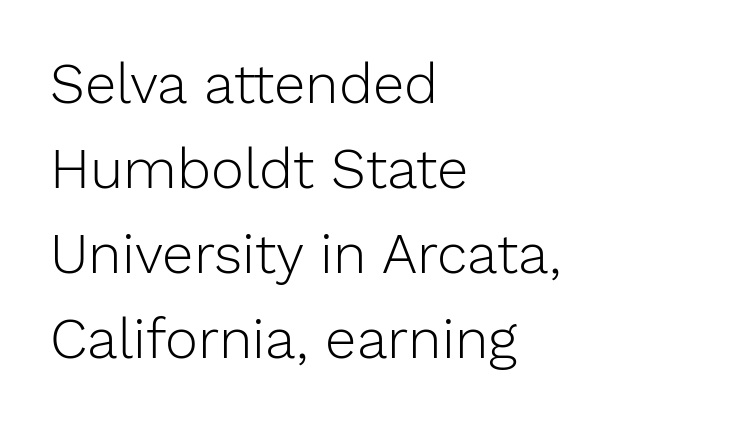
Each letter keeps its own natural width here, so spacing adapts to shape. Beneath every word, the page is bare. The vertical gap from one line to the next is medium. The paragraph has a hard left edge and a soft right edge. Nope, no serifs anywhere on these letters.
